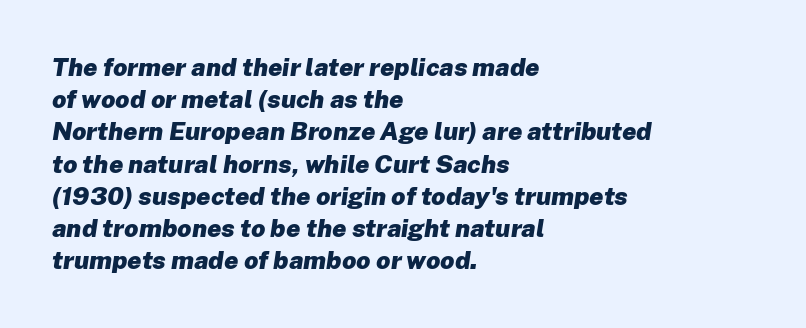
The image shows 25 px bold type, italic (leaning right); set left-aligned, normal line spacing (1.29x), normal letter spacing, not underlined.
